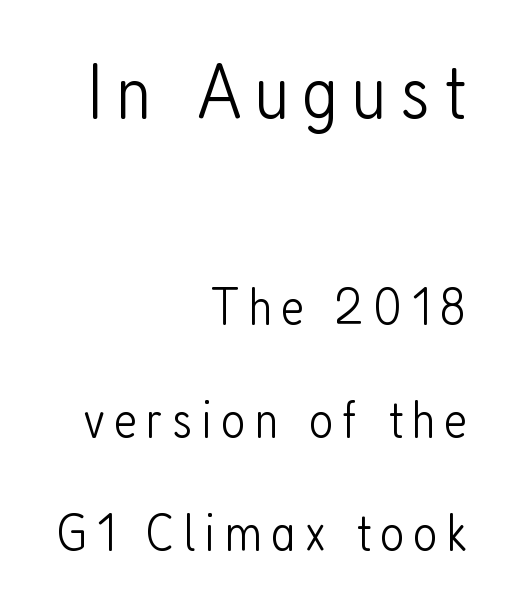
{"serif": "no", "italic": "no", "bold": "no", "weight": "light", "width": "condensed", "stroke_contrast": "low", "x_height": "medium", "monospaced": "no", "underline": "no", "align": "right", "line_spacing": "loose", "line_spacing_ratio": 2.13, "larger_block": "first", "size_ratio": 1.49, "glyph_px": 79}
